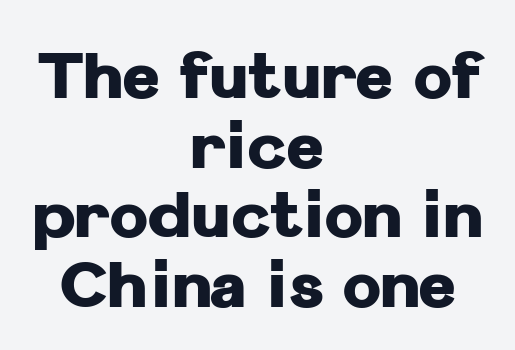
The image shows 65 px heavy sans-serif type, upright; set centered, tight line spacing (1.07x), normal letter spacing, not underlined; low stroke contrast and a medium x-height.
